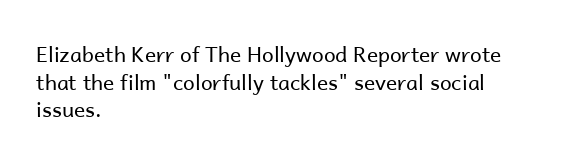
The image shows 21 px text type, upright; set left-aligned, normal line spacing (1.32x), normal letter spacing, not underlined.
